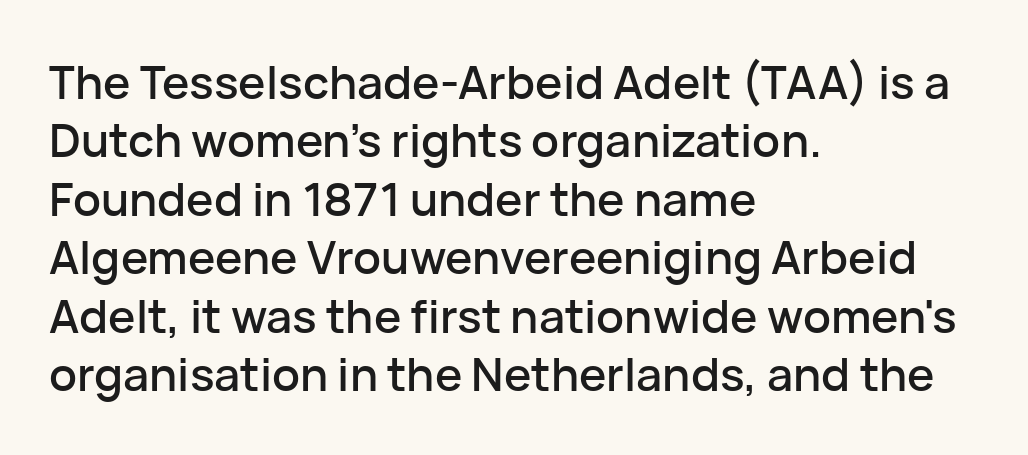
Q: Is the text italic (slanted)? A: No, it is upright.
Q: Is the typeface a serif or a sans-serif typeface? A: Sans-serif.
Q: Is the text underlined? A: No.
Q: How is the paragraph aligned? A: Left-aligned.
Q: Is the spacing between letters normal or unusually wide? A: Normal.
Q: Is the spacing between lines tight, normal or loose? A: Normal.
Q: Width (condensed, normal, or wide)? A: Normal.
Q: Stroke contrast? A: Low.
Q: x-height? A: Medium.
Q: Monospaced? A: No.
